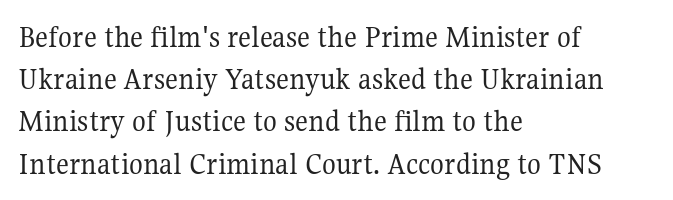
The image shows 32 px regular-weight serif type, upright; set left-aligned, normal line spacing (1.32x), normal letter spacing, not underlined; medium stroke contrast and a medium x-height.
